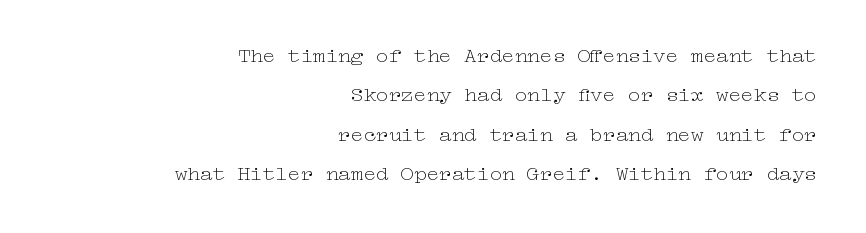
How are the letters spaced? Ordinarily, with no added tracking. A light-to-regular cut is what we see here. A bare baseline throughout the passage. The text block is weighted toward the right margin, trailing off unevenly leftward.
